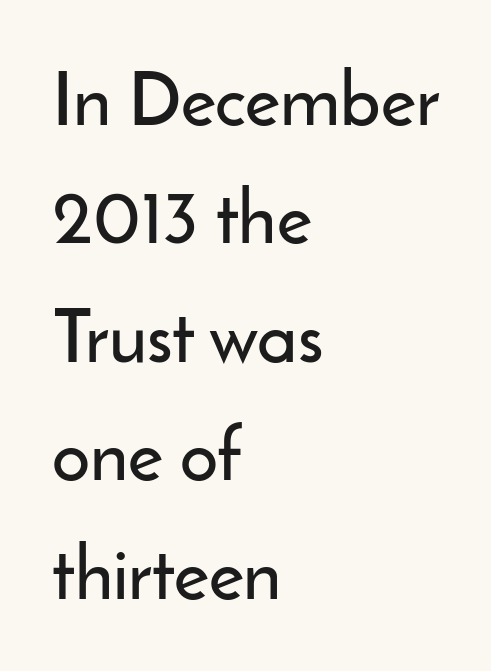
{"serif": "no", "italic": "no", "width": "normal", "stroke_contrast": "low", "x_height": "small", "monospaced": "no", "underline": "no", "align": "left", "line_spacing": "normal", "line_spacing_ratio": 1.58, "letter_spacing": "normal", "letter_spacing_em": 0.0, "glyph_px": 75}
